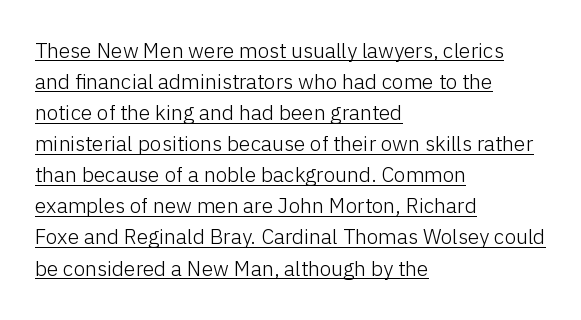
{"italic": "no", "bold": "no", "underline": "yes", "align": "left", "line_spacing": "normal", "line_spacing_ratio": 1.48, "letter_spacing": "normal", "letter_spacing_em": 0.0, "glyph_px": 21}
